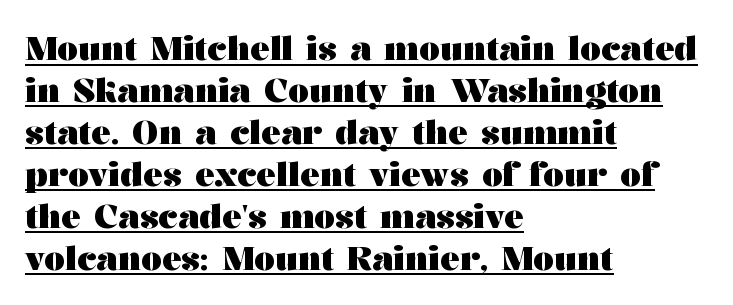
Note: serifs present on the glyphs. Underlined type. Is there much room between lines? A standard amount, neither cramped nor airy. Letter spacing: default. Each letter keeps its own natural width here, so spacing adapts to shape. A roman cut, with each character standing at attention.
